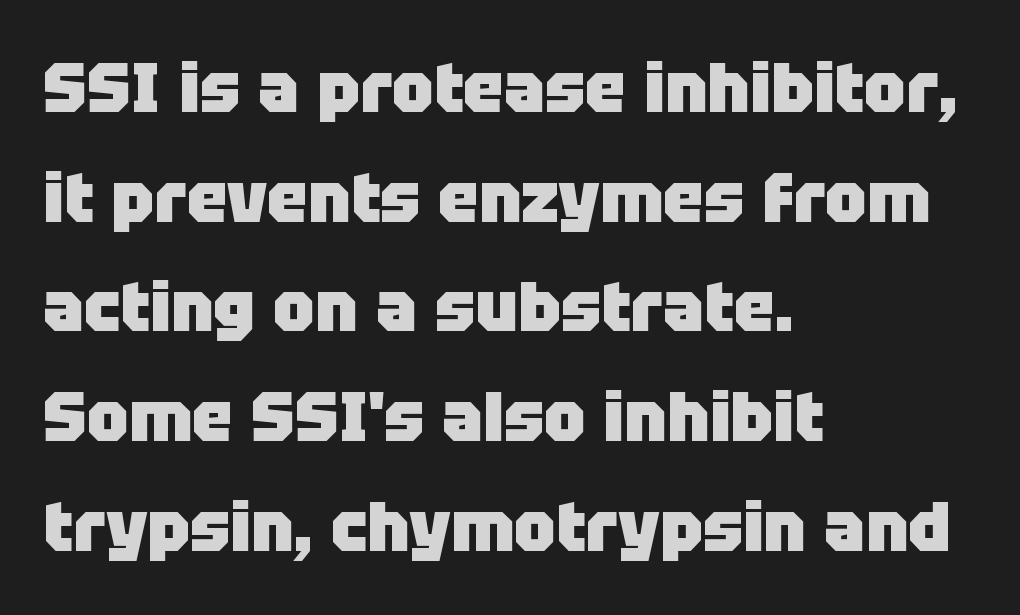
{"serif": "no", "italic": "no", "bold": "yes", "weight": "heavy", "width": "normal", "stroke_contrast": "low", "x_height": "large", "monospaced": "no", "underline": "no", "align": "left", "line_spacing": "normal", "line_spacing_ratio": 1.59, "letter_spacing": "normal", "letter_spacing_em": 0.0, "glyph_px": 69}
